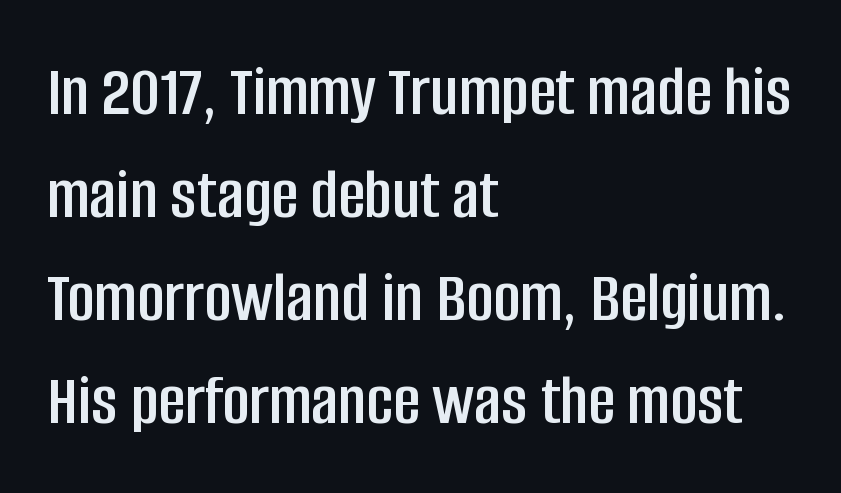
Q: Is the text italic (slanted)? A: No, it is upright.
Q: Is the typeface a serif or a sans-serif typeface? A: Sans-serif.
Q: Is the text underlined? A: No.
Q: How is the paragraph aligned? A: Left-aligned.
Q: Is the spacing between letters normal or unusually wide? A: Normal.
Q: Is the spacing between lines tight, normal or loose? A: Normal.
Q: Width (condensed, normal, or wide)? A: Condensed.
Q: Stroke contrast? A: Low.
Q: x-height? A: Large.
Q: Monospaced? A: No.
